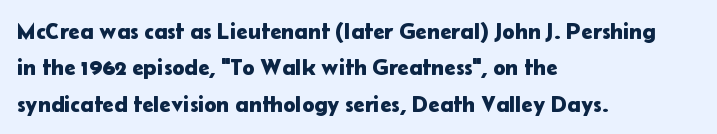
Q: Is the text italic (slanted)? A: No, it is upright.
Q: Is the text underlined? A: No.
Q: How is the paragraph aligned? A: Left-aligned.
Q: Is the spacing between letters normal or unusually wide? A: Normal.
Q: Is the spacing between lines tight, normal or loose? A: Normal.
